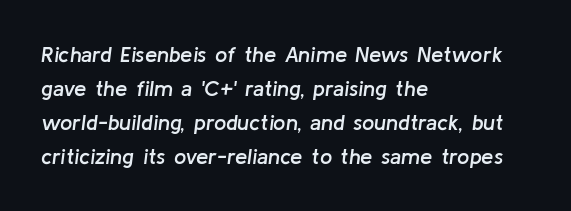
Q: Is the text bold? A: Semi-bold.
Q: Is the text italic (slanted)? A: Yes, it leans right by about 8 degrees.
Q: Is the text underlined? A: No.
Q: How is the paragraph aligned? A: Left-aligned.
Q: Is the spacing between letters normal or unusually wide? A: Normal.
Q: Is the spacing between lines tight, normal or loose? A: Normal.
